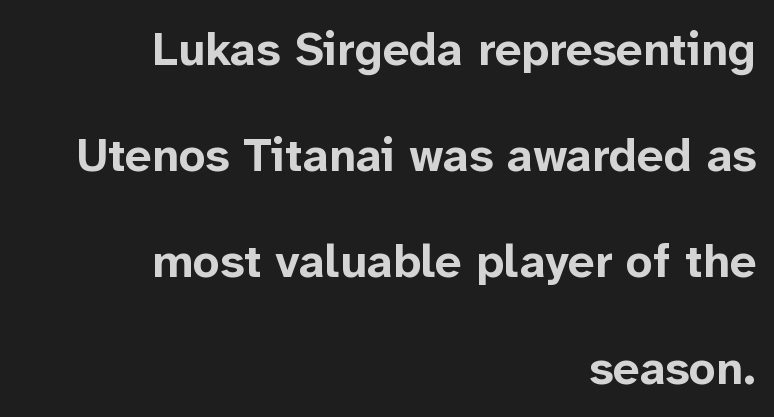
Q: Is the text bold? A: Yes.
Q: Is the text italic (slanted)? A: No, it is upright.
Q: Is the typeface a serif or a sans-serif typeface? A: Sans-serif.
Q: Is the text underlined? A: No.
Q: How is the paragraph aligned? A: Right-aligned.
Q: Is the spacing between letters normal or unusually wide? A: Normal.
Q: Is the spacing between lines tight, normal or loose? A: Loose.
Q: Width (condensed, normal, or wide)? A: Normal.
Q: Stroke contrast? A: Low.
Q: x-height? A: Medium.
Q: Monospaced? A: No.
